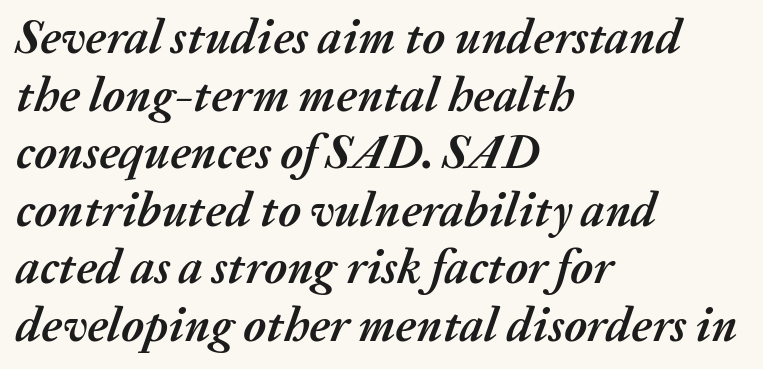
Q: Is the text bold? A: Yes.
Q: Is the text italic (slanted)? A: Yes, it leans right by about 20 degrees.
Q: Is the text underlined? A: No.
Q: How is the paragraph aligned? A: Left-aligned.
Q: Is the spacing between letters normal or unusually wide? A: Normal.
Q: Width (condensed, normal, or wide)? A: Normal.
Q: Stroke contrast? A: Medium.
Q: x-height? A: Medium.
Q: Monospaced? A: No.
